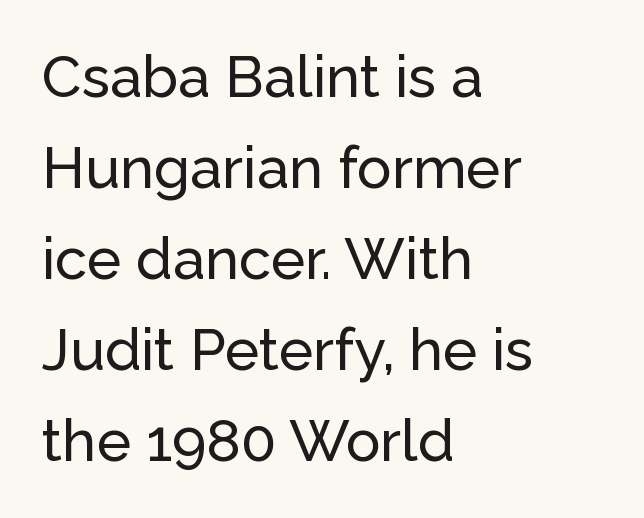
The image shows 58 px sans-serif type, upright; set left-aligned, normal line spacing (1.57x), normal letter spacing, not underlined; low stroke contrast and a medium x-height.
